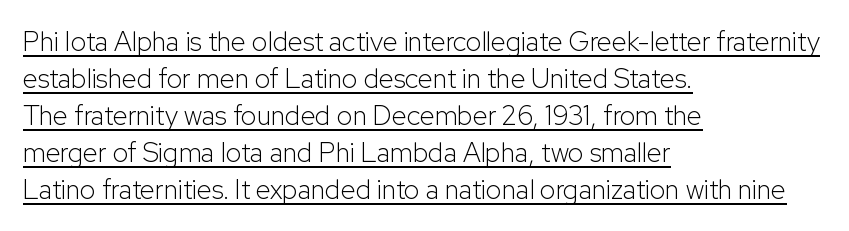
The image shows 27 px text type, upright; set left-aligned, normal line spacing (1.37x), normal letter spacing, underlined.
